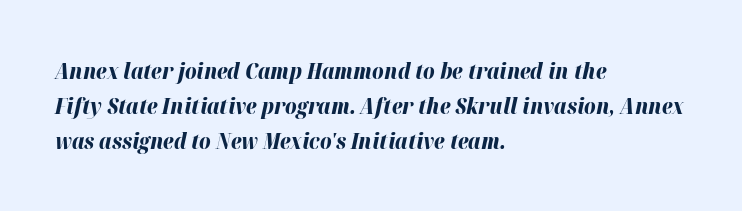
{"italic": "yes", "lean": "right", "slant_degrees": 12, "bold": "yes", "underline": "no", "align": "left", "line_spacing": "normal", "line_spacing_ratio": 1.59, "letter_spacing": "normal", "letter_spacing_em": 0.0, "glyph_px": 22}
